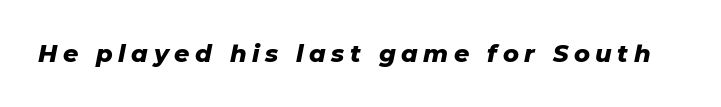
Q: Is the text bold? A: Yes.
Q: Is the text italic (slanted)? A: Yes, it leans right by about 11 degrees.
Q: Is the text underlined? A: No.
Q: Is the spacing between letters normal or unusually wide? A: Unusually wide.
